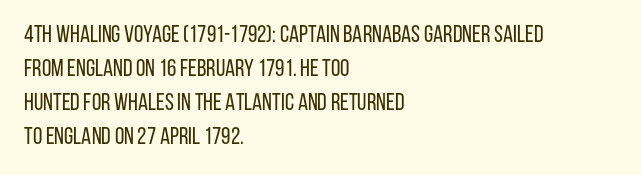
Q: Is the text bold? A: No.
Q: Is the text italic (slanted)? A: No, it is upright.
Q: Is the text underlined? A: No.
Q: How is the paragraph aligned? A: Left-aligned.
Q: Is the spacing between letters normal or unusually wide? A: Normal.
Q: Is the spacing between lines tight, normal or loose? A: Normal.
